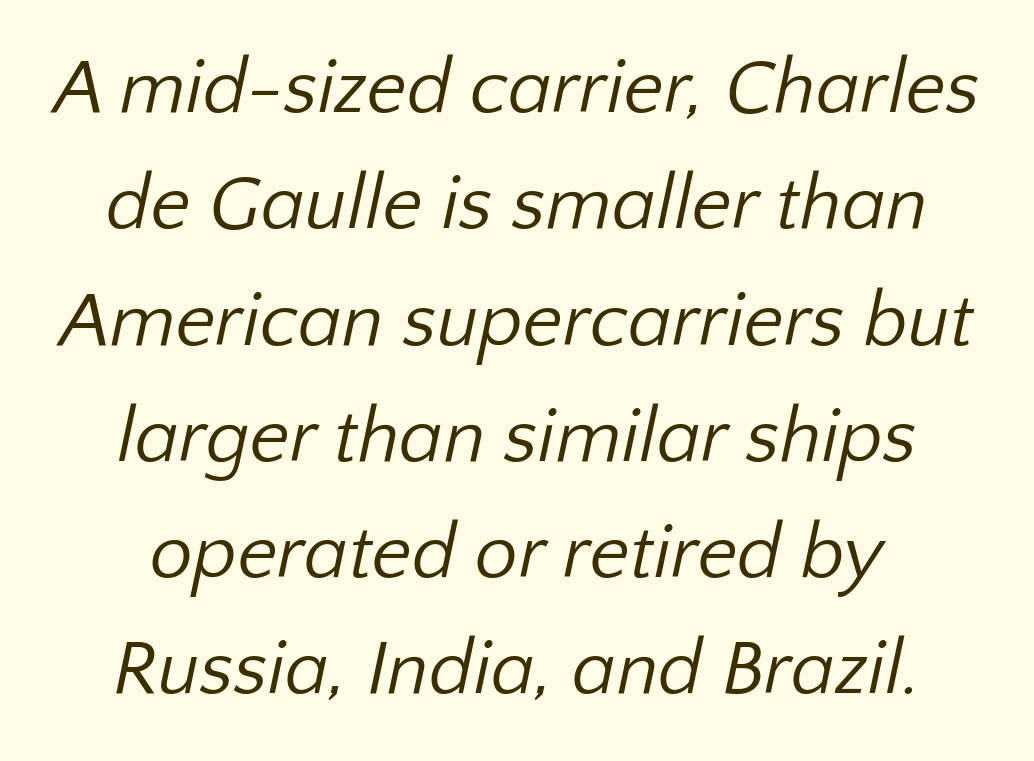
{"serif": "no", "bold": "no", "weight": "regular", "width": "normal", "stroke_contrast": "low", "x_height": "medium", "monospaced": "no", "underline": "no", "line_spacing": "normal", "line_spacing_ratio": 1.51, "letter_spacing": "normal", "letter_spacing_em": 0.0, "glyph_px": 77}
